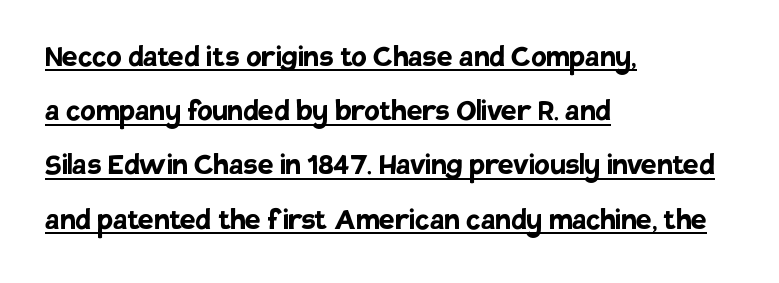
The font family rendered here belongs to the sans-serif group. The words here are underlined. Short and long lines alike share a common starting point at left. Here the designer chose a conventional face with non-uniform glyph widths. The characters look thick and weighty, a clear bold. Vertical strokes here are truly vertical.
